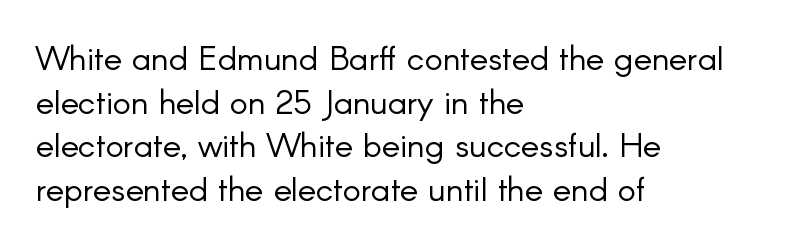
Layout note: lines flush left. Each word holds together tightly as a unit, with standard inter-letter gaps. Evenly set lines give the paragraph a standard silhouette. Underline: absent. In terms of letterform style, serifs are entirely absent. Does the lettering tilt? It doesn't — this is upright.
